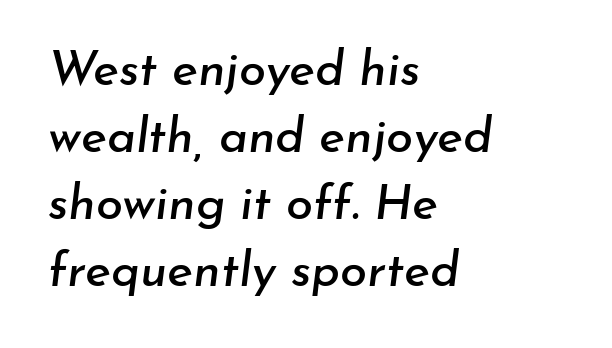
The image shows 49 px text type, italic (leaning right); set left-aligned, normal line spacing (1.37x), normal letter spacing, not underlined; low stroke contrast and a small x-height.
